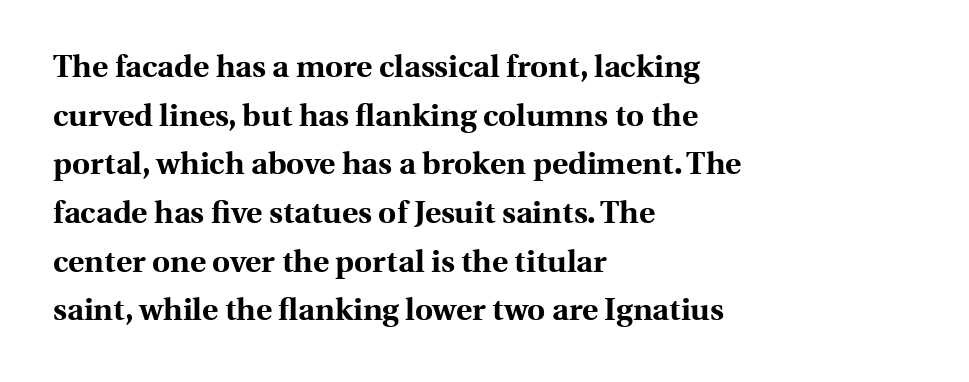
{"serif": "yes", "italic": "no", "bold": "yes", "weight": "bold", "width": "normal", "x_height": "medium", "monospaced": "no", "underline": "no", "align": "left", "line_spacing": "normal", "line_spacing_ratio": 1.57, "letter_spacing": "normal", "letter_spacing_em": 0.0, "glyph_px": 31}
